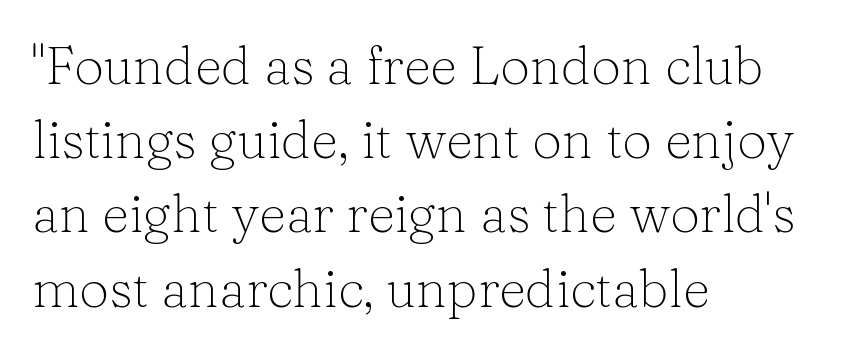
This reads as an unemphasized weight, regular at the heaviest. A normal amount of white space separates one row of letters from the next. A typesetter would call this proportional, since set widths differ per character. The setting favours the left margin, as ordinary paragraphs usually do. This sample uses an upright cut, with every glyph sitting square on the baseline.
